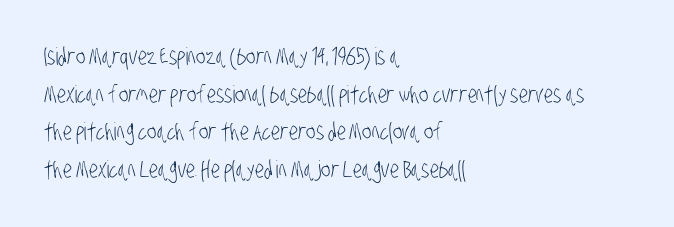
{"bold": "no", "underline": "no", "align": "left", "line_spacing": "normal", "line_spacing_ratio": 1.57, "letter_spacing": "normal", "letter_spacing_em": 0.0, "glyph_px": 24}
